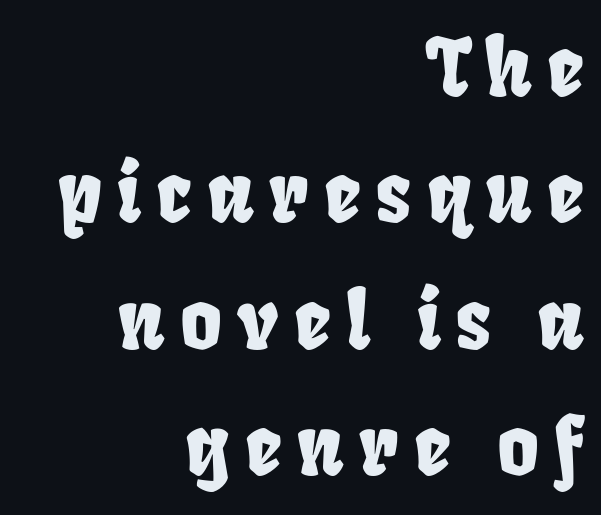
The image shows 80 px condensed sans-serif type; set right-aligned, normal line spacing (1.58x), not underlined; low stroke contrast and a large x-height.
